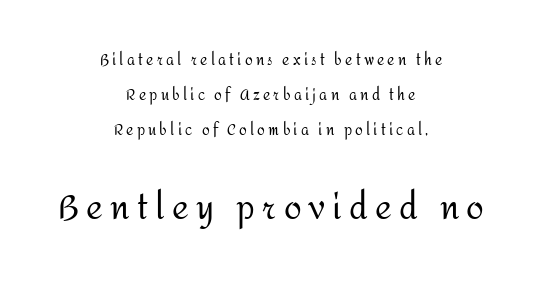
Q: Is the text bold? A: No.
Q: Is the text italic (slanted)? A: No, it is upright.
Q: Is the typeface a serif or a sans-serif typeface? A: Sans-serif.
Q: Is the text underlined? A: No.
Q: How is the paragraph aligned? A: Centered.
Q: Is the spacing between letters normal or unusually wide? A: Unusually wide.
Q: Is the spacing between lines tight, normal or loose? A: Loose.
Q: Which block of text is set in a larger size, the first (top) or the second (bottom)? A: The second (bottom) one.
Q: Width (condensed, normal, or wide)? A: Normal.
Q: Stroke contrast? A: Medium.
Q: x-height? A: Medium.
Q: Monospaced? A: No.
